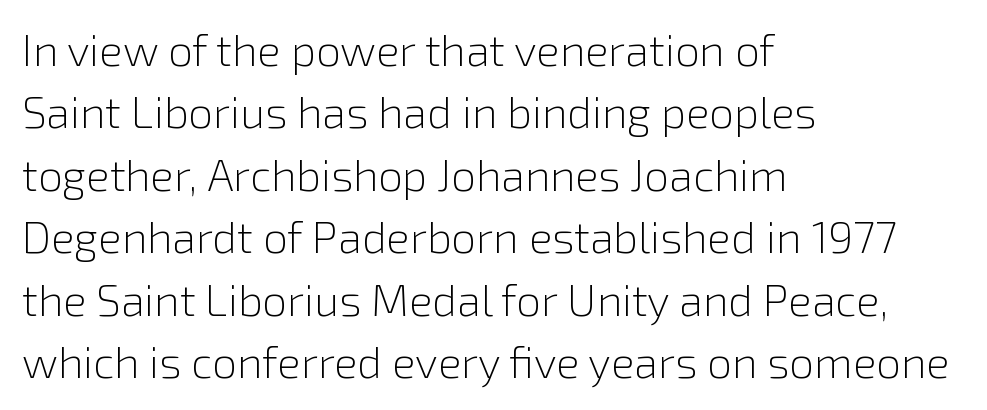
The space beneath each line is pristine and unruled. The axis of the letterforms is exactly vertical. Nope, no serifs anywhere on these letters. No letter is thick-stroked: the sample isn't bold. Spacing verdict: proportional, widths tailored to each character. The lines are quadded left.
